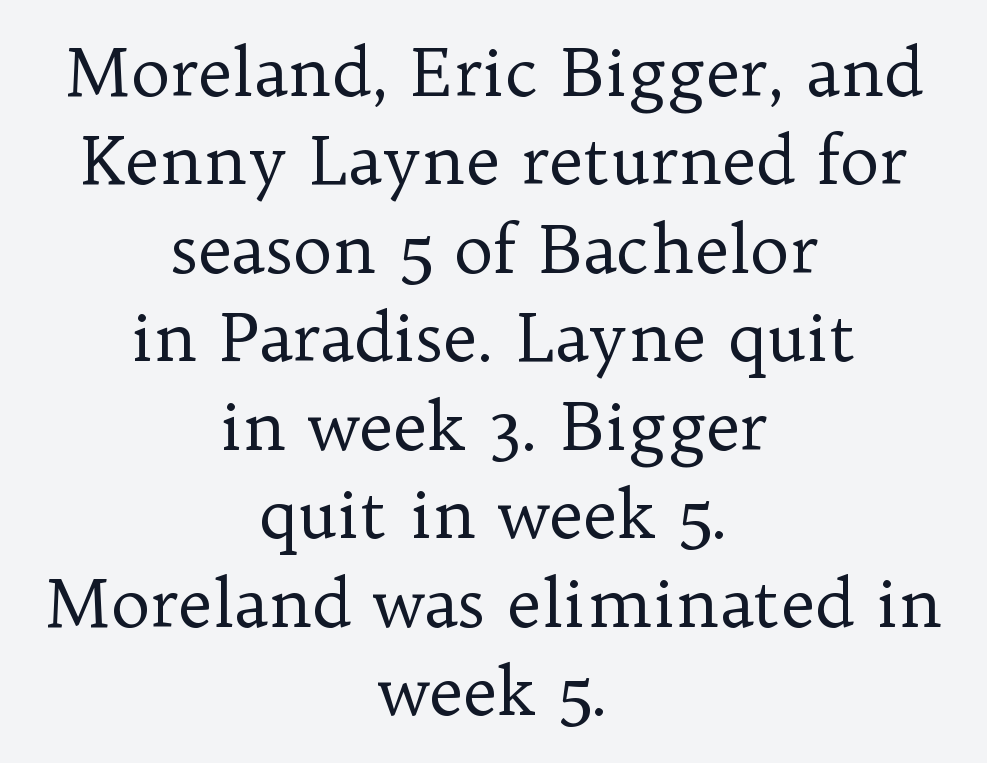
Q: Is the text bold? A: No.
Q: Is the text italic (slanted)? A: No, it is upright.
Q: Is the typeface a serif or a sans-serif typeface? A: Serif.
Q: Is the text underlined? A: No.
Q: How is the paragraph aligned? A: Centered.
Q: Is the spacing between letters normal or unusually wide? A: Normal.
Q: Is the spacing between lines tight, normal or loose? A: Normal.
Q: Width (condensed, normal, or wide)? A: Normal.
Q: Stroke contrast? A: Low.
Q: x-height? A: Medium.
Q: Monospaced? A: No.
